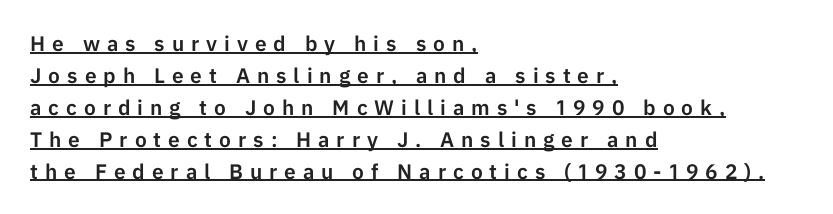
The line-height multiplier appears to be the usual default. These lines were composed using upright roman letters. Each word looks stretched out because of the extra space between its letters. The glyphs are accompanied by a horizontal stroke just below them.
